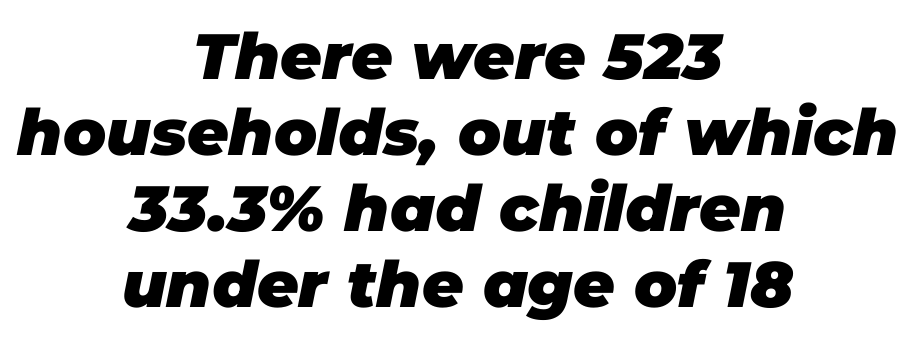
The image shows 64 px heavy type, italic (leaning right); set centered, line spacing 1.19x, normal letter spacing, not underlined; low stroke contrast and a large x-height.
